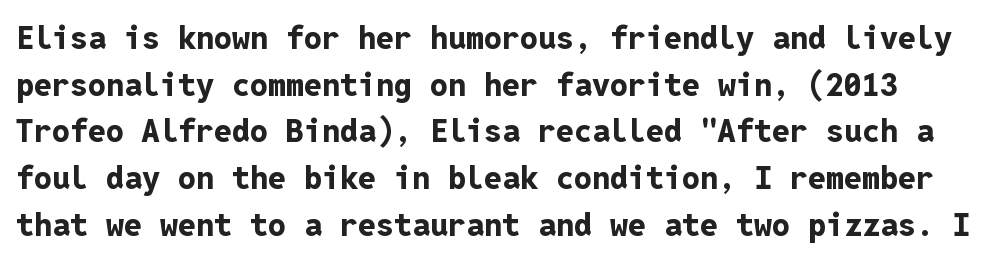
Do the characters align in a grid? Yes, the font is monospaced. The lettering holds an erect, upright posture throughout. Serifs: no, the terminals of the letterforms are clean. The tracking reads as untouched default to a designer's eye.
